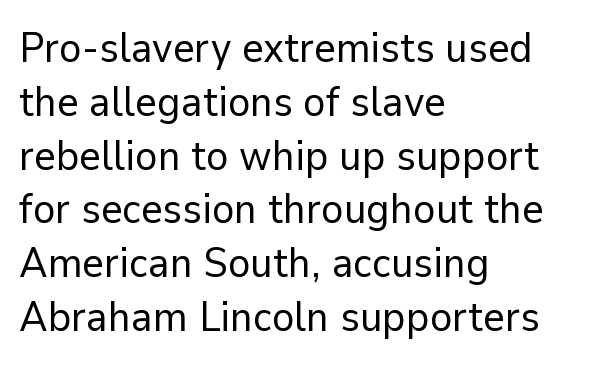
Evenly set lines give the paragraph a standard silhouette. The space directly below the letters is spotless. This sample uses an upright cut, with every glyph sitting square on the baseline. The typeface chosen for these lines omits serifs.
